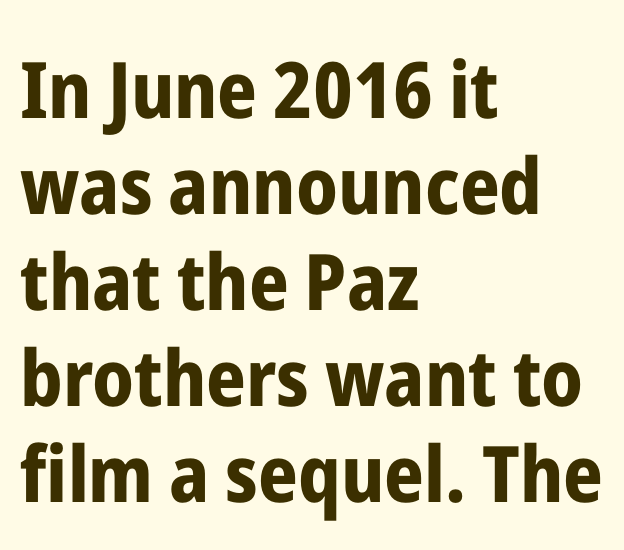
Q: Is the text bold? A: Yes.
Q: Is the text italic (slanted)? A: No, it is upright.
Q: Is the typeface a serif or a sans-serif typeface? A: Sans-serif.
Q: Is the text underlined? A: No.
Q: How is the paragraph aligned? A: Left-aligned.
Q: Is the spacing between letters normal or unusually wide? A: Normal.
Q: Width (condensed, normal, or wide)? A: Condensed.
Q: Stroke contrast? A: Low.
Q: x-height? A: Medium.
Q: Monospaced? A: No.
